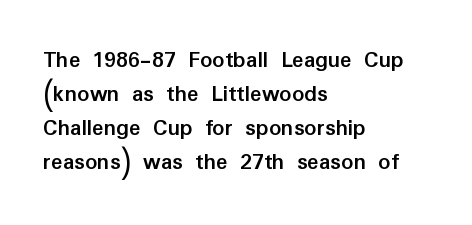
The passage shown stacks its lines at a standard gap. These lines keep a tight, regular rhythm from letter to letter. Descenders hang freely into open space. The sample has been set heavy, in full bold. Leftover space on each line is placed entirely after the last word. Nope, not italic — everything's standing straight.
